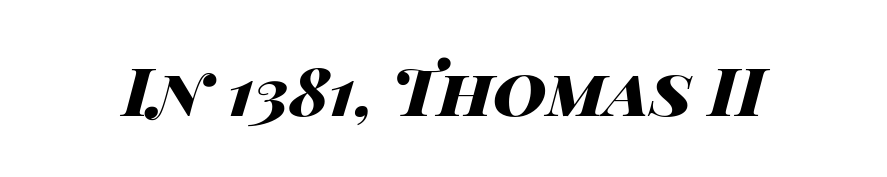
The image shows 66 px heavy, wide type, italic (leaning right); set normal letter spacing, not underlined; high stroke contrast and a large x-height.
